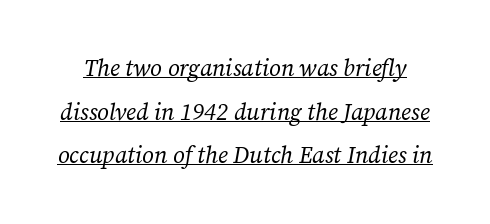
The face used here has a pronounced slope to its letters. Interline gaps are noticeably wide in this sample. The letterforms sit shoulder to shoulder at normal distance. The string is rendered with underlining switched on.
